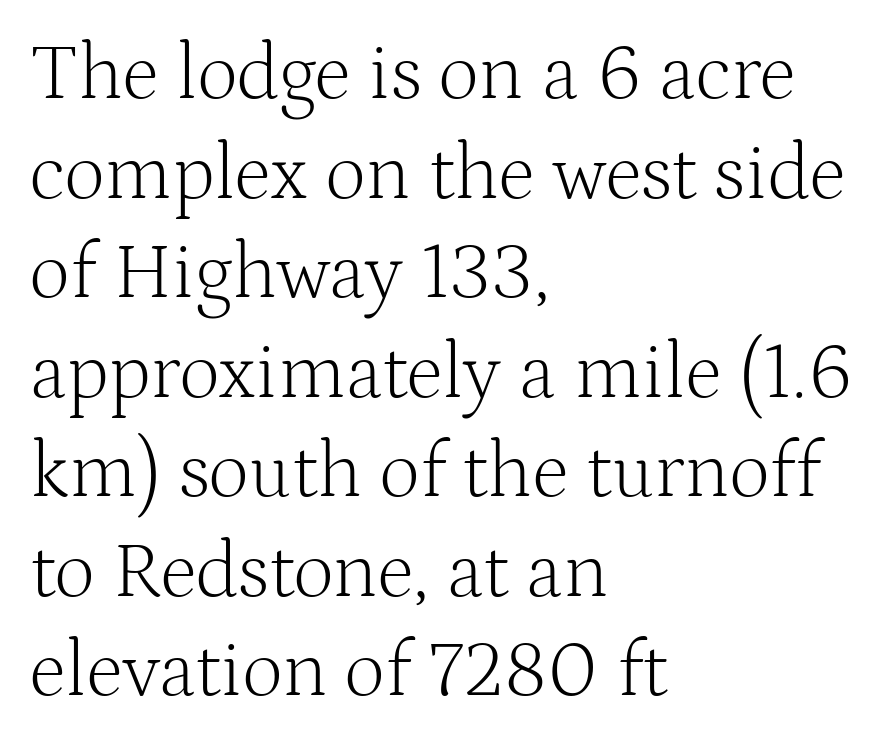
The image shows 79 px light serif type, upright; set left-aligned, normal line spacing (1.26x), normal letter spacing, not underlined; medium stroke contrast and a medium x-height.
